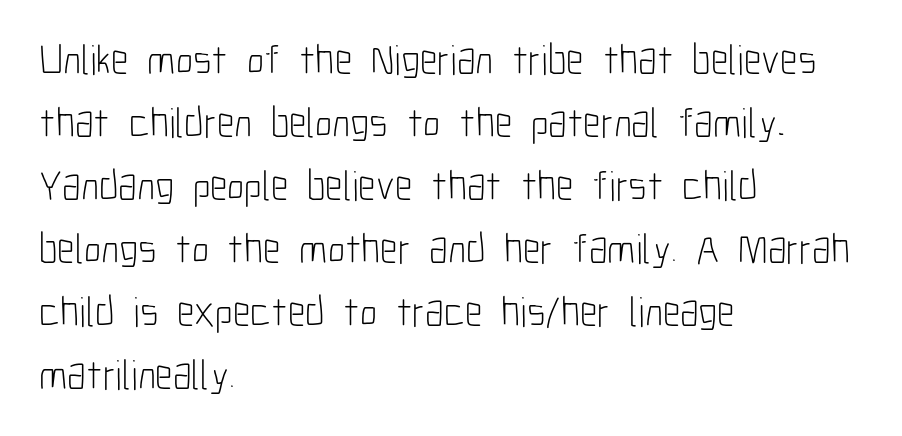
If you drew a line through each stem, it would be perfectly vertical. The line texture is even and compact thanks to regular tracking. Honestly, the row spacing looks completely unremarkable. Classification — sans serif.
